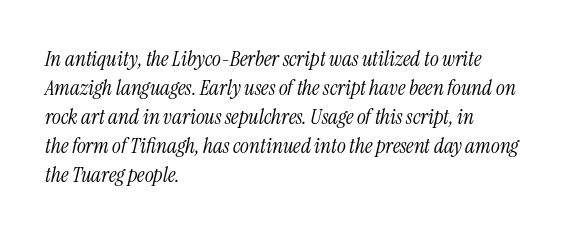
Q: Is the text bold? A: No.
Q: Is the text italic (slanted)? A: Yes, it leans right by about 13 degrees.
Q: Is the text underlined? A: No.
Q: How is the paragraph aligned? A: Left-aligned.
Q: Is the spacing between letters normal or unusually wide? A: Normal.
Q: Is the spacing between lines tight, normal or loose? A: Normal.
